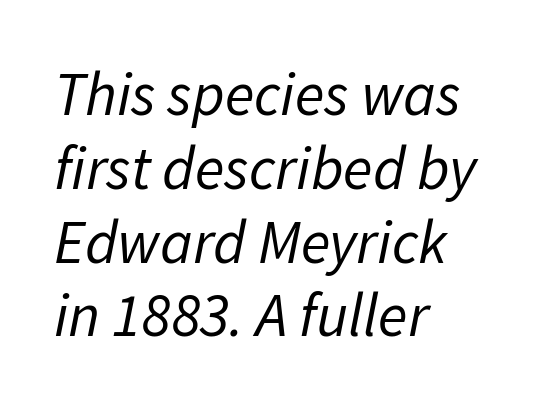
Stems here are at most as thick as an everyday book face. Slanted lettering throughout. Honestly, there is no underline to notice here at all. The letters advance in unequal steps, a hallmark of proportional type. Letter spacing: default.
